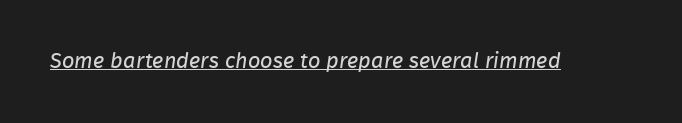
Q: Is the text bold? A: No.
Q: Is the text underlined? A: Yes.
Q: Is the spacing between letters normal or unusually wide? A: Normal.
